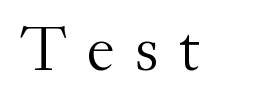
Little horizontal feet cap the strokes, marking this as serif type. Words float on clear page, feet unadorned. Spacing verdict: proportional, widths tailored to each character. The lettering stays uniformly vertical, giving the passage a roman look.
